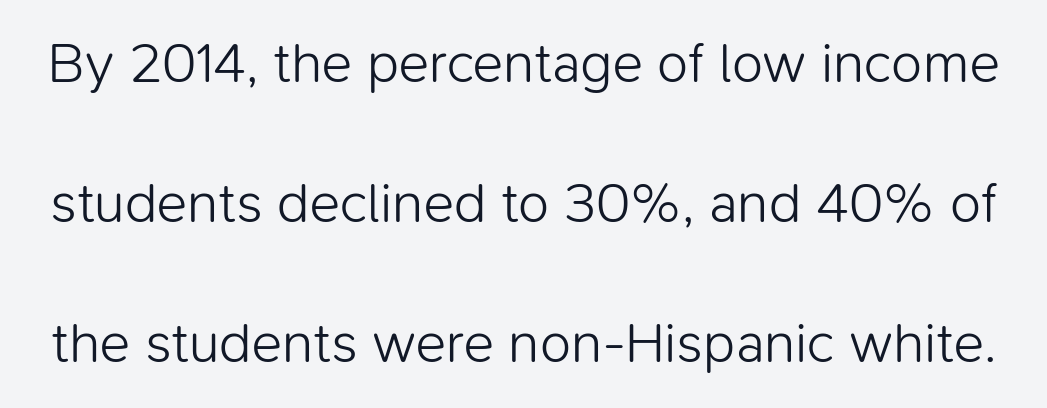
Q: Is the text bold? A: No.
Q: Is the text italic (slanted)? A: No, it is upright.
Q: Is the typeface a serif or a sans-serif typeface? A: Sans-serif.
Q: Is the text underlined? A: No.
Q: Is the spacing between letters normal or unusually wide? A: Normal.
Q: Is the spacing between lines tight, normal or loose? A: Loose.
Q: Width (condensed, normal, or wide)? A: Normal.
Q: Stroke contrast? A: Low.
Q: x-height? A: Medium.
Q: Monospaced? A: No.
